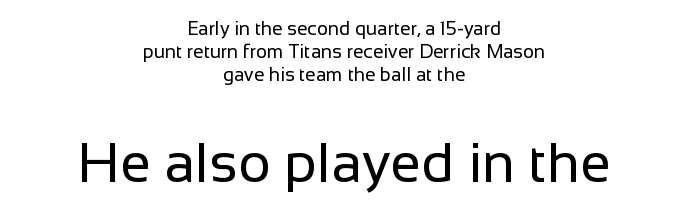
The image shows 56 px regular-weight sans-serif type, upright; set centered, line spacing 1.22x, normal letter spacing, not underlined; the second (bottom) block is 2.95x larger; low stroke contrast and a medium x-height.
